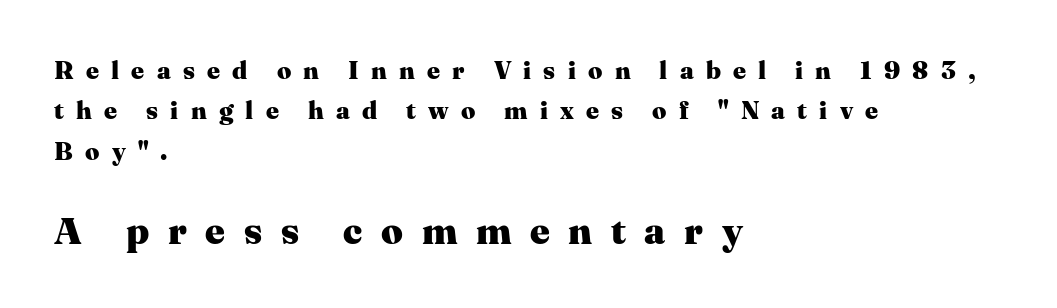
Beneath every word, the page is bare. Whoever set this made the second block the dominant, larger element. Font category for this specimen: serif. Horizontal bands of white between lines are of average thickness.
